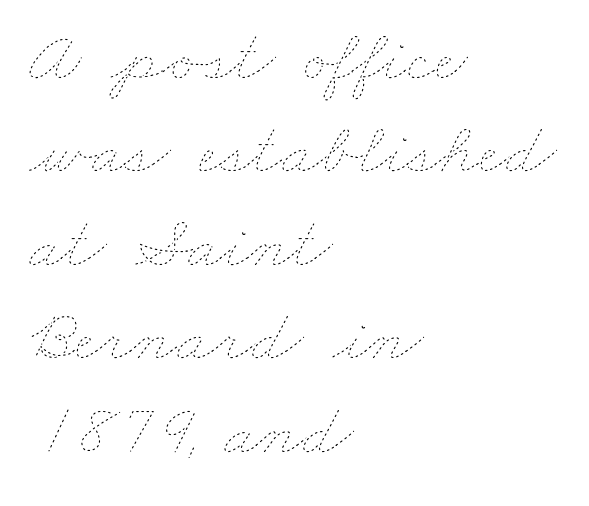
The image shows 73 px thin, wide type; set left-aligned, normal line spacing (1.28x), normal letter spacing, not underlined; low stroke contrast and a small x-height.
